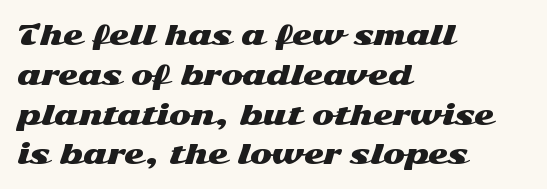
How would I describe the line gaps? Plain and ordinary. Does extra space separate the letters? No, they use regular spacing. These lines stack with their left ends in a neat column. Underlining? Definitely not there.
